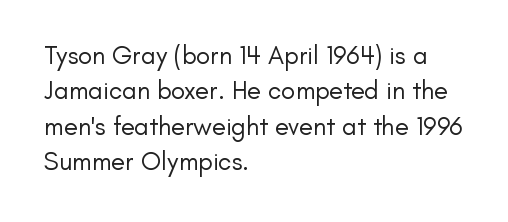
The image shows 26 px text type, upright; set left-aligned, normal line spacing (1.36x), normal letter spacing, not underlined.
